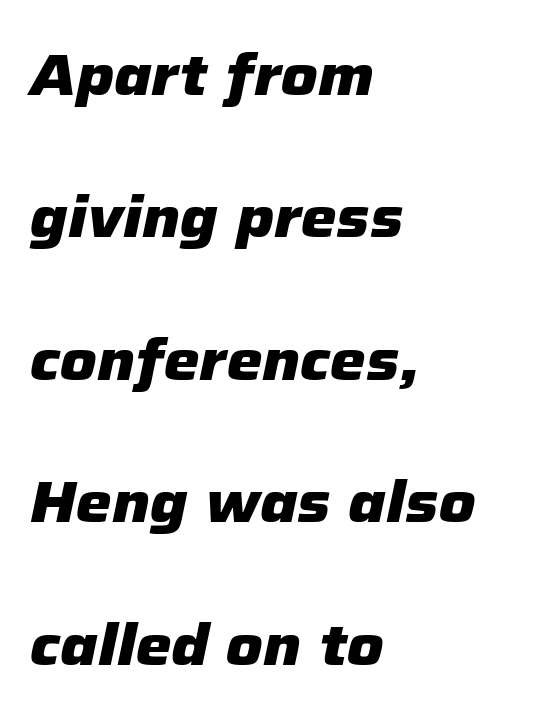
This is heavy type, rendered in bold. The space beneath each line is pristine and unruled. Compared with ordinary roman type, these characters are visibly tilted. Spacing verdict: proportional, widths tailored to each character. The passage is arranged the way most books set body copy — flush left.
